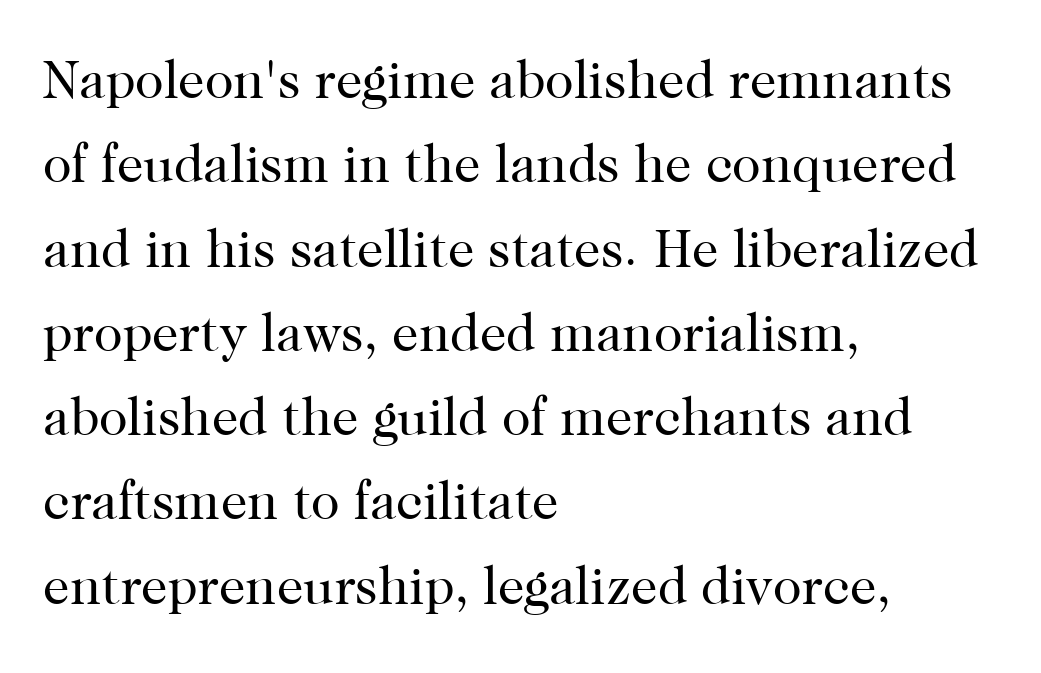
Q: Is the text bold? A: No.
Q: Is the text italic (slanted)? A: No, it is upright.
Q: Is the typeface a serif or a sans-serif typeface? A: Serif.
Q: Is the text underlined? A: No.
Q: How is the paragraph aligned? A: Left-aligned.
Q: Is the spacing between letters normal or unusually wide? A: Normal.
Q: Is the spacing between lines tight, normal or loose? A: Normal.
Q: Width (condensed, normal, or wide)? A: Normal.
Q: Stroke contrast? A: High.
Q: x-height? A: Medium.
Q: Monospaced? A: No.
